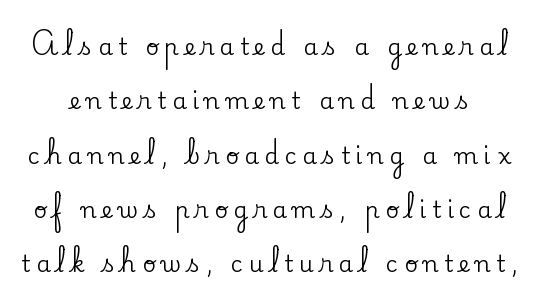
{"italic": "no", "underline": "no", "line_spacing": "loose", "line_spacing_ratio": 2.36, "letter_spacing": "wide", "letter_spacing_em": 0.25, "glyph_px": 23}
